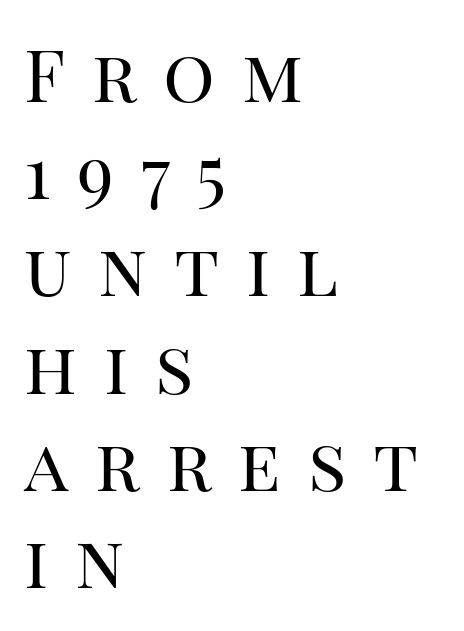
The image shows 72 px regular-weight serif type, upright; set left-aligned, normal line spacing (1.35x), unusually wide letter spacing (+0.37 em), not underlined; high stroke contrast and a large x-height.
